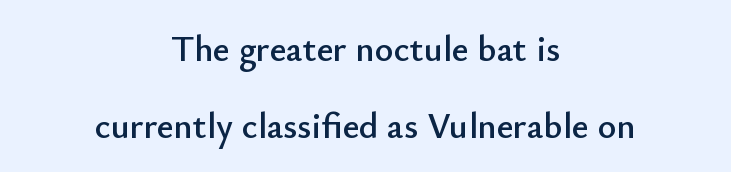
{"serif": "no", "italic": "no", "width": "normal", "stroke_contrast": "low", "x_height": "small", "monospaced": "no", "underline": "no", "align": "center", "line_spacing": "loose", "line_spacing_ratio": 2.13, "letter_spacing": "normal", "letter_spacing_em": 0.0, "glyph_px": 36}
